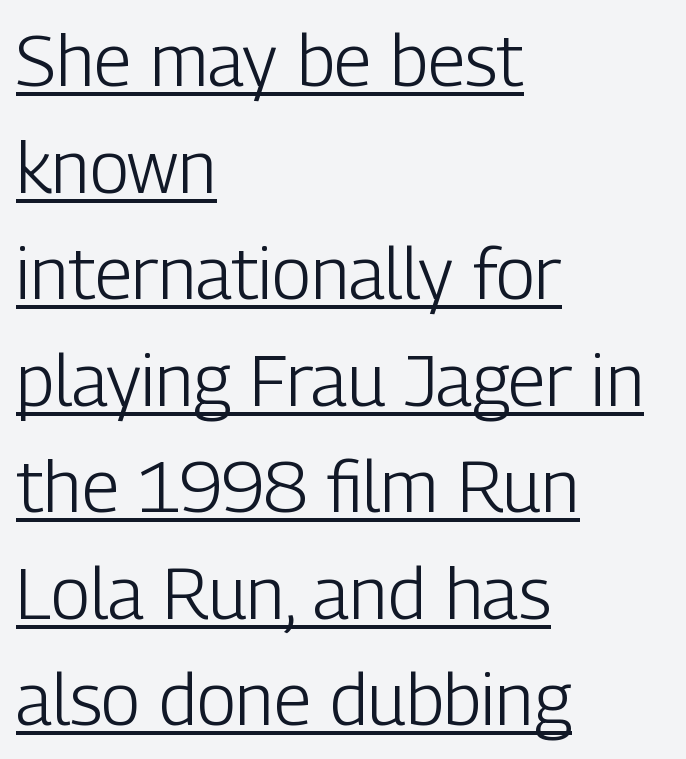
Visually the block forms a straight wall on the left and a jagged coastline on the right. This sample has the flowing, uneven cadence of proportional lettering. No heavy texture on the line: the type isn't bold. This sample uses an upright cut, with every glyph sitting square on the baseline. The vertical gap from one line to the next is medium.
